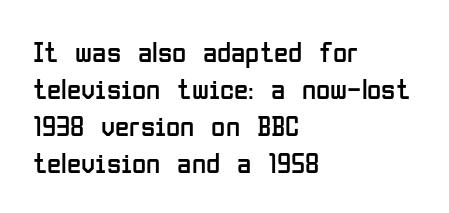
The image shows 29 px regular-weight, condensed sans-serif type, upright; set left-aligned, normal line spacing (1.28x), normal letter spacing, not underlined; low stroke contrast and a medium x-height.
